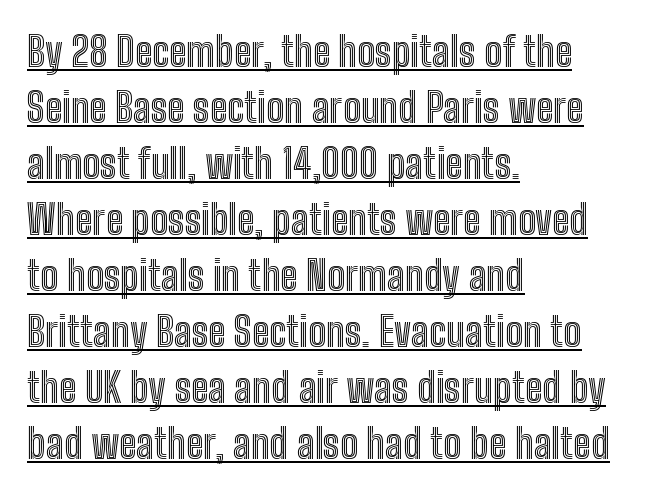
Posture: vertical. A rule runs beneath these lines of type. What's the leading like? Ordinary, nothing unusual. Is this a fixed-width face? No — the glyphs have proportional, varying widths. The paragraph shown leans on its left margin.
